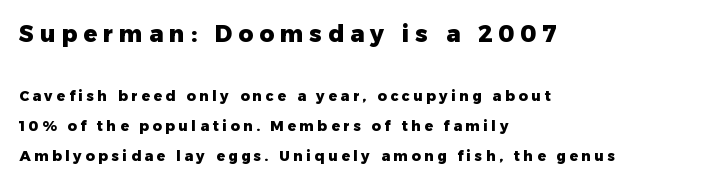
{"italic": "no", "bold": "yes", "underline": "no", "align": "left", "line_spacing": "loose", "line_spacing_ratio": 2.15, "letter_spacing": "wide", "letter_spacing_em": 0.26, "larger_block": "first", "size_ratio": 1.64, "glyph_px": 23}
